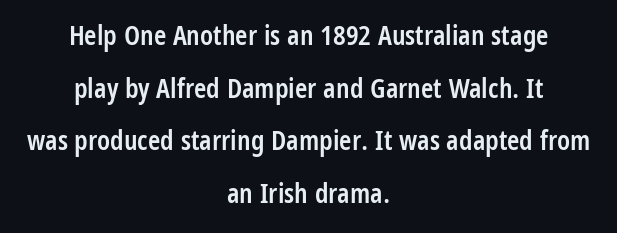
Each word holds together tightly as a unit, with standard inter-letter gaps. No word sits above an underline. Students, this is semibold: more ink than regular, less than bold. The passage is arranged like a title page — every line centered. This is sans-serif lettering, the kind often seen on screens and signage. The lettering holds an erect, upright posture throughout.
